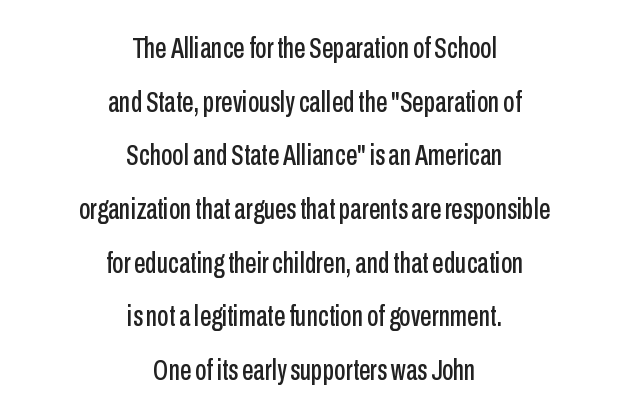
Q: Is the text italic (slanted)? A: No, it is upright.
Q: Is the typeface a serif or a sans-serif typeface? A: Sans-serif.
Q: Is the text underlined? A: No.
Q: How is the paragraph aligned? A: Centered.
Q: Is the spacing between letters normal or unusually wide? A: Normal.
Q: Width (condensed, normal, or wide)? A: Condensed.
Q: Stroke contrast? A: Low.
Q: x-height? A: Medium.
Q: Monospaced? A: No.
